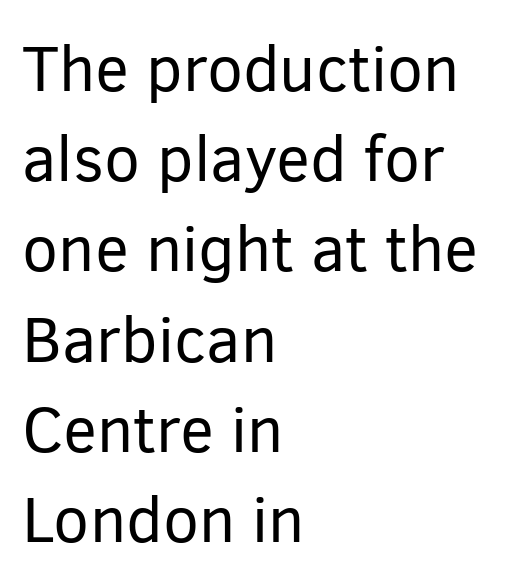
Q: Is the text bold? A: No.
Q: Is the text italic (slanted)? A: No, it is upright.
Q: Is the typeface a serif or a sans-serif typeface? A: Sans-serif.
Q: Is the text underlined? A: No.
Q: How is the paragraph aligned? A: Left-aligned.
Q: Is the spacing between letters normal or unusually wide? A: Normal.
Q: Is the spacing between lines tight, normal or loose? A: Normal.
Q: Width (condensed, normal, or wide)? A: Normal.
Q: Stroke contrast? A: Low.
Q: x-height? A: Medium.
Q: Monospaced? A: No.
